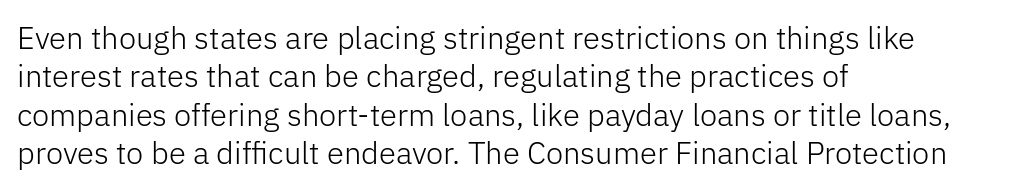
Q: Is the text bold? A: No.
Q: Is the text italic (slanted)? A: No, it is upright.
Q: Is the typeface a serif or a sans-serif typeface? A: Sans-serif.
Q: Is the text underlined? A: No.
Q: How is the paragraph aligned? A: Left-aligned.
Q: Is the spacing between letters normal or unusually wide? A: Normal.
Q: Width (condensed, normal, or wide)? A: Normal.
Q: Stroke contrast? A: Low.
Q: x-height? A: Medium.
Q: Monospaced? A: No.
